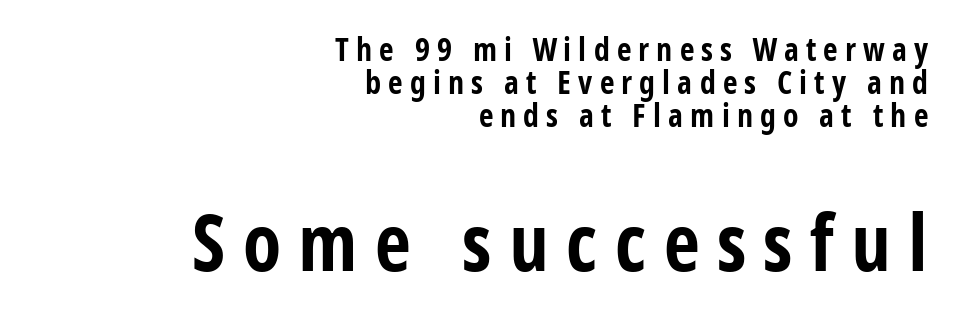
{"serif": "no", "italic": "no", "bold": "yes", "weight": "bold", "width": "condensed", "stroke_contrast": "low", "x_height": "medium", "monospaced": "no", "underline": "no", "align": "right", "line_spacing": "tight", "line_spacing_ratio": 1.03, "letter_spacing": "wide", "letter_spacing_em": 0.22, "larger_block": "second", "size_ratio": 2.47, "glyph_px": 79}
